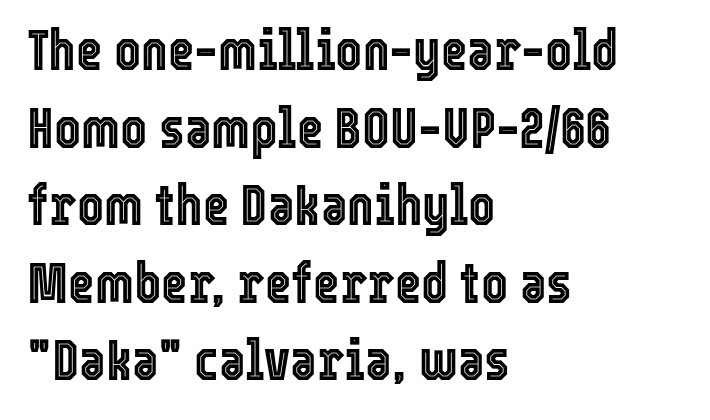
Upright lettering throughout. The designer left line spacing at the default. Note the varied advance widths — an 'i' is clearly narrower than an 'm'. In terms of letterspacing, this is plain default setting. The lines are quadded left. Descenders hang freely into open space.
